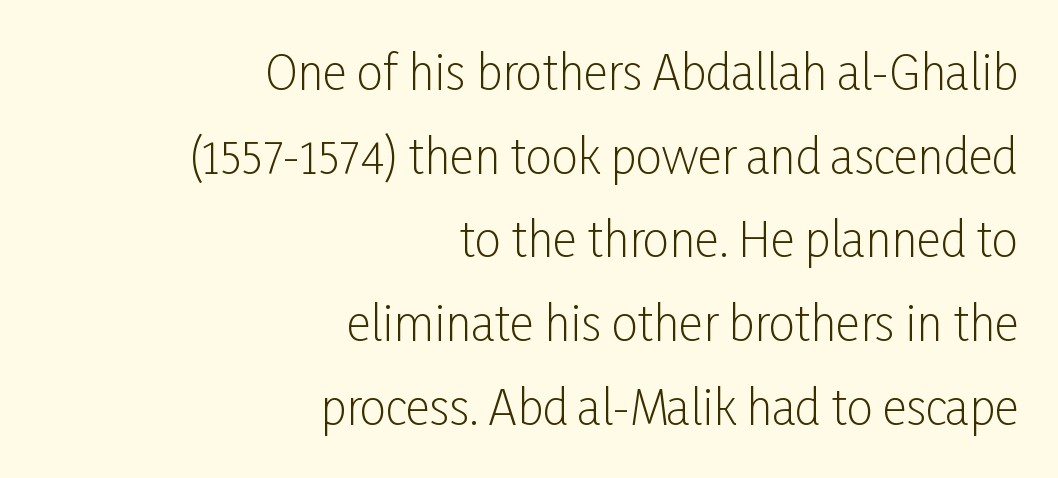
This sample is right-justified, so line beginnings fall wherever the words allow. Bold? No — there's no thickening of the strokes. Looks like regular typesetting: each glyph gets only the width it needs. Just letters on the line, the space beneath them empty. Students, note that the glyphs here touch the page at normal intervals.
